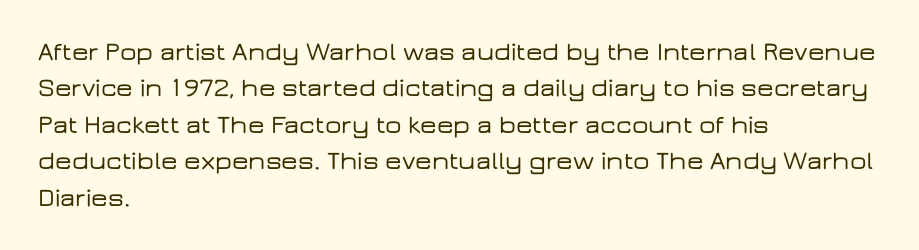
Q: Is the text italic (slanted)? A: No, it is upright.
Q: Is the text underlined? A: No.
Q: How is the paragraph aligned? A: Left-aligned.
Q: Is the spacing between letters normal or unusually wide? A: Normal.
Q: Is the spacing between lines tight, normal or loose? A: Normal.
